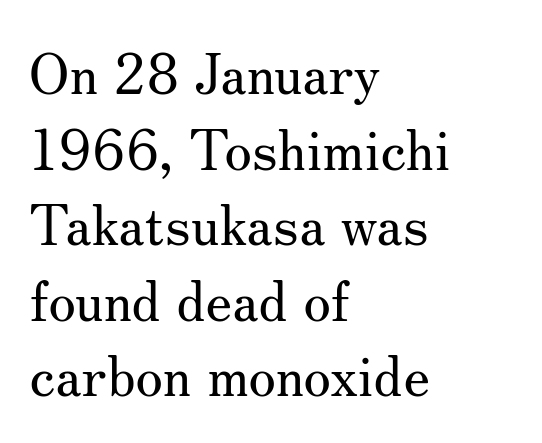
{"serif": "yes", "italic": "no", "bold": "no", "weight": "regular", "width": "normal", "stroke_contrast": "medium", "x_height": "small", "monospaced": "no", "underline": "no", "align": "left", "line_spacing": "normal", "line_spacing_ratio": 1.35, "letter_spacing": "normal", "letter_spacing_em": 0.0, "glyph_px": 56}
